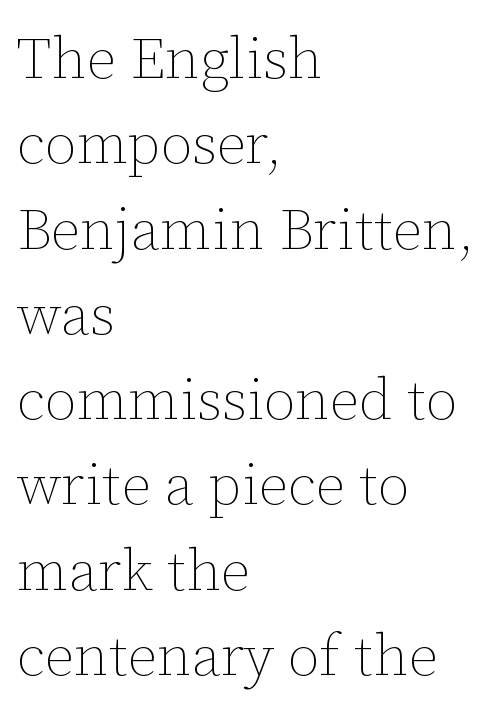
Q: Is the text bold? A: No.
Q: Is the text italic (slanted)? A: No, it is upright.
Q: Is the text underlined? A: No.
Q: How is the paragraph aligned? A: Left-aligned.
Q: Is the spacing between letters normal or unusually wide? A: Normal.
Q: Is the spacing between lines tight, normal or loose? A: Normal.
Q: Width (condensed, normal, or wide)? A: Normal.
Q: Stroke contrast? A: Low.
Q: x-height? A: Medium.
Q: Monospaced? A: No.
